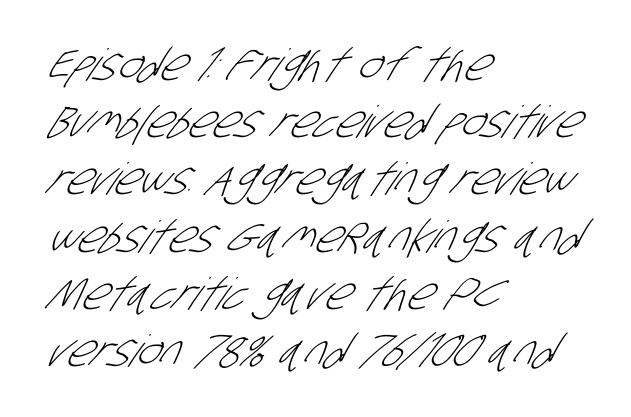
{"serif": "no", "bold": "no", "weight": "light", "width": "condensed", "stroke_contrast": "low", "x_height": "large", "monospaced": "no", "underline": "no", "align": "left", "line_spacing": "normal", "line_spacing_ratio": 1.3, "letter_spacing": "normal", "letter_spacing_em": 0.0, "glyph_px": 44}
